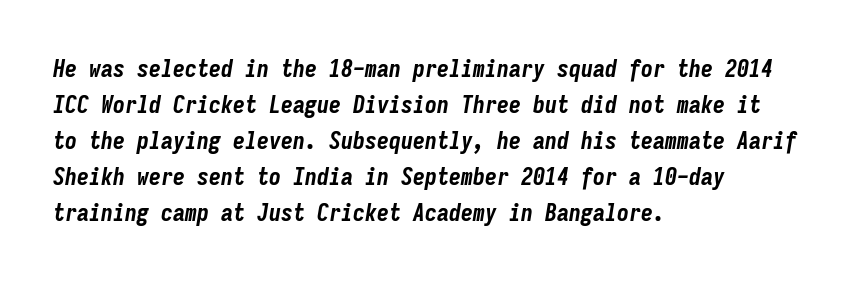
Posture: slanted. Underlining? Definitely not there. Every letter is thick-stroked: bold, no question. Honestly, the row spacing looks completely unremarkable. Horizontal alignment here is leftward, the default for most running prose. How are the letters spaced? Ordinarily, with no added tracking.
